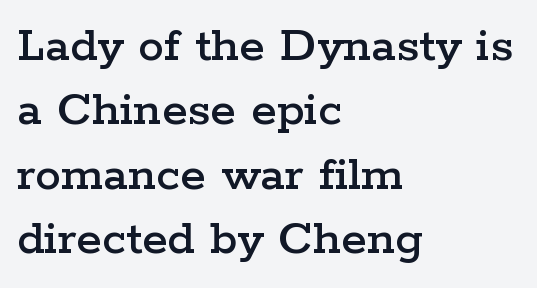
Leftover space on each line is placed entirely after the last word. The specimen reads as upright at a glance. Typographically, this falls in the serif category. The strip under each line holds only bare page.
